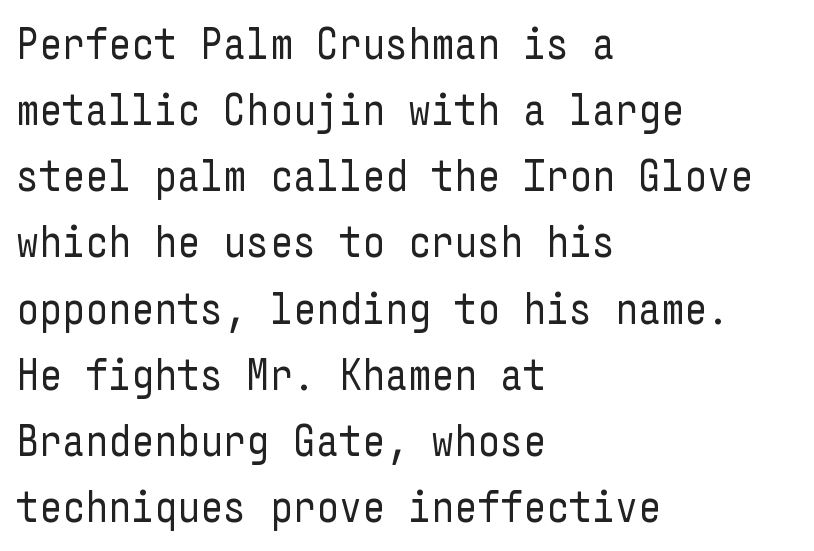
The image shows 45 px regular-weight, condensed sans-serif type, upright; set left-aligned, normal line spacing (1.47x), normal letter spacing, not underlined; low stroke contrast and a medium x-height.
